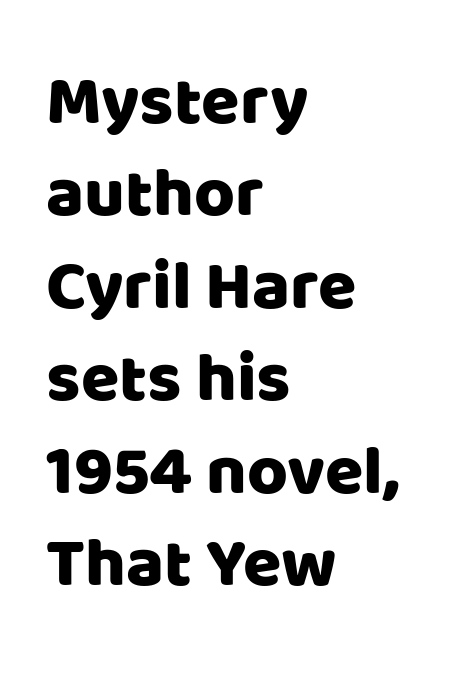
The image shows 70 px sans-serif type, upright; set left-aligned, normal line spacing (1.32x), normal letter spacing, not underlined; low stroke contrast and a large x-height.
